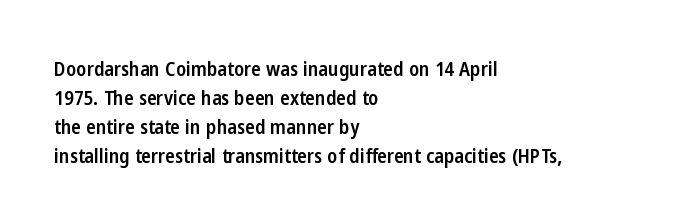
{"italic": "no", "bold": "semi", "underline": "no", "align": "left", "line_spacing": "normal", "line_spacing_ratio": 1.45, "letter_spacing": "normal", "letter_spacing_em": 0.0, "glyph_px": 20}
